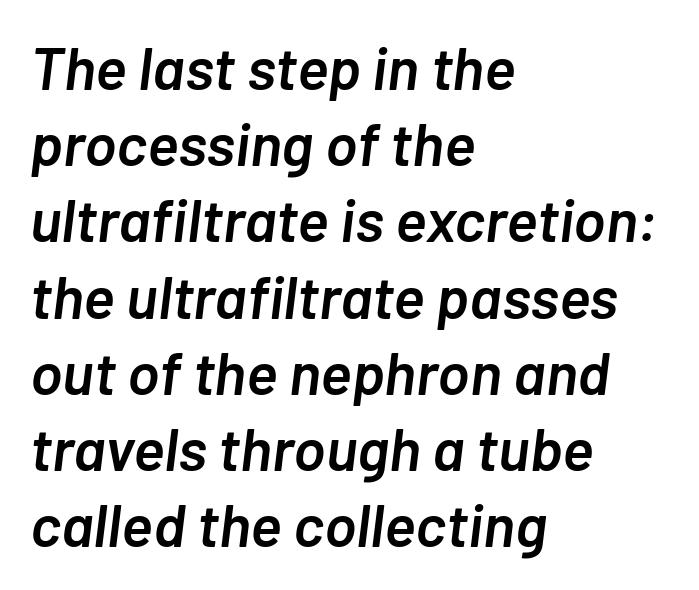
Q: Is the text bold? A: Semi-bold.
Q: Is the text italic (slanted)? A: Yes, it leans right by about 7 degrees.
Q: Is the text underlined? A: No.
Q: How is the paragraph aligned? A: Left-aligned.
Q: Is the spacing between letters normal or unusually wide? A: Normal.
Q: Is the spacing between lines tight, normal or loose? A: Normal.
Q: Width (condensed, normal, or wide)? A: Normal.
Q: Stroke contrast? A: Low.
Q: x-height? A: Medium.
Q: Monospaced? A: No.
